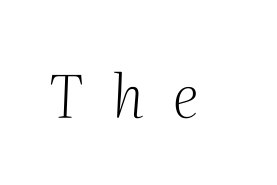
The image shows 59 px light serif type, italic (leaning right); set unusually wide letter spacing (+0.49 em), not underlined; medium stroke contrast and a medium x-height.
